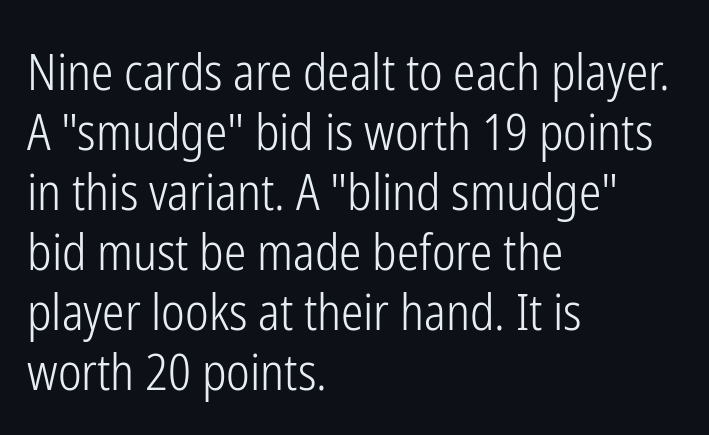
{"serif": "no", "italic": "no", "bold": "no", "weight": "light", "width": "condensed", "stroke_contrast": "low", "x_height": "medium", "monospaced": "no", "underline": "no", "align": "left", "line_spacing_ratio": 1.2, "letter_spacing": "normal", "letter_spacing_em": 0.0, "glyph_px": 50}
